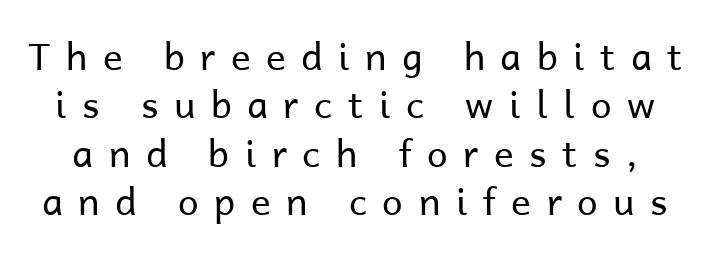
Q: Is the text bold? A: No.
Q: Is the text italic (slanted)? A: No, it is upright.
Q: Is the typeface a serif or a sans-serif typeface? A: Sans-serif.
Q: Is the text underlined? A: No.
Q: Is the spacing between letters normal or unusually wide? A: Unusually wide.
Q: Is the spacing between lines tight, normal or loose? A: Normal.
Q: Width (condensed, normal, or wide)? A: Normal.
Q: Stroke contrast? A: Low.
Q: x-height? A: Medium.
Q: Monospaced? A: No.
